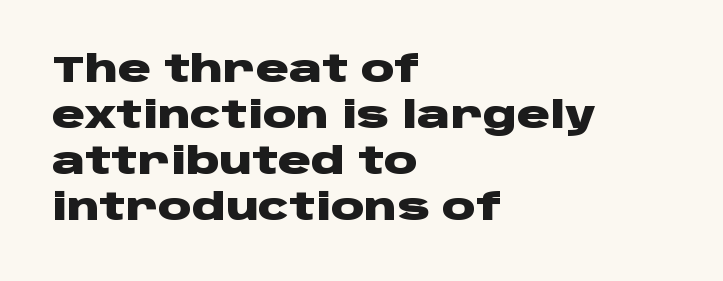
Every character sits straight up, as roman type does. Each glyph is drawn with heavy, bold strokes. In terms of letterspacing, this is plain default setting. This sample has the flowing, uneven cadence of proportional lettering. The baseline area is clear. Alignment: flush left.
